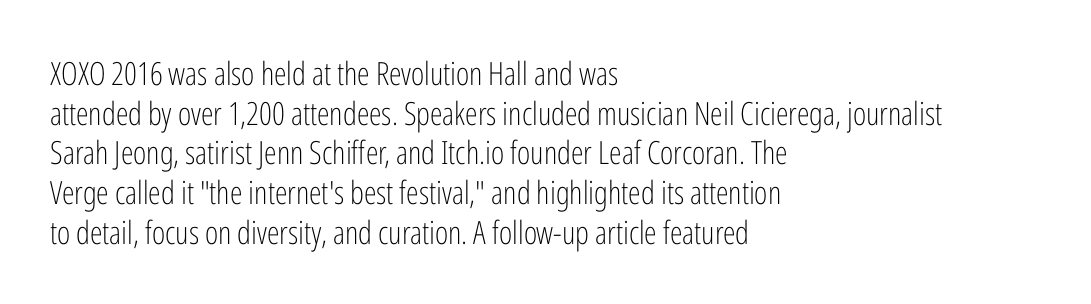
Q: Is the text bold? A: No.
Q: Is the text italic (slanted)? A: No, it is upright.
Q: Is the typeface a serif or a sans-serif typeface? A: Sans-serif.
Q: Is the text underlined? A: No.
Q: How is the paragraph aligned? A: Left-aligned.
Q: Is the spacing between letters normal or unusually wide? A: Normal.
Q: Width (condensed, normal, or wide)? A: Condensed.
Q: Stroke contrast? A: Low.
Q: x-height? A: Medium.
Q: Monospaced? A: No.
